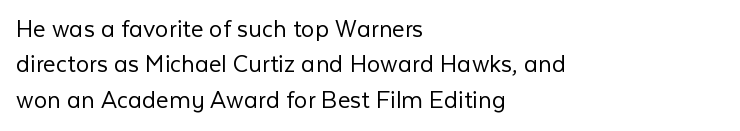
Q: Is the text bold? A: No.
Q: Is the text italic (slanted)? A: No, it is upright.
Q: Is the text underlined? A: No.
Q: How is the paragraph aligned? A: Left-aligned.
Q: Is the spacing between letters normal or unusually wide? A: Normal.
Q: Is the spacing between lines tight, normal or loose? A: Normal.
